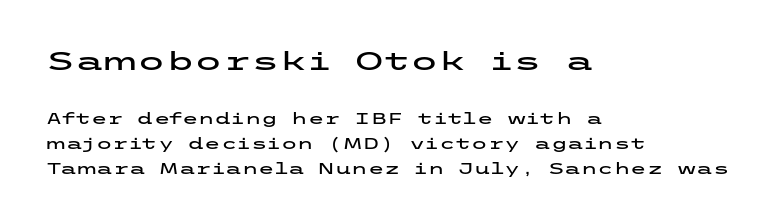
Q: Is the text italic (slanted)? A: No, it is upright.
Q: Is the text underlined? A: No.
Q: How is the paragraph aligned? A: Left-aligned.
Q: Is the spacing between letters normal or unusually wide? A: Normal.
Q: Is the spacing between lines tight, normal or loose? A: Normal.
Q: Which block of text is set in a larger size, the first (top) or the second (bottom)? A: The first (top) one.
